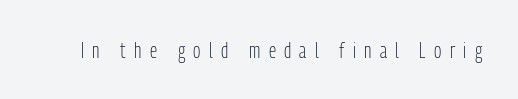
How are the letters spaced? Widely, with obvious added tracking. The letters stand straight up with perfectly vertical stems. The cut favours lightness, reaching ordinary text weight at its darkest. Decoration check: the copy has no underline.
